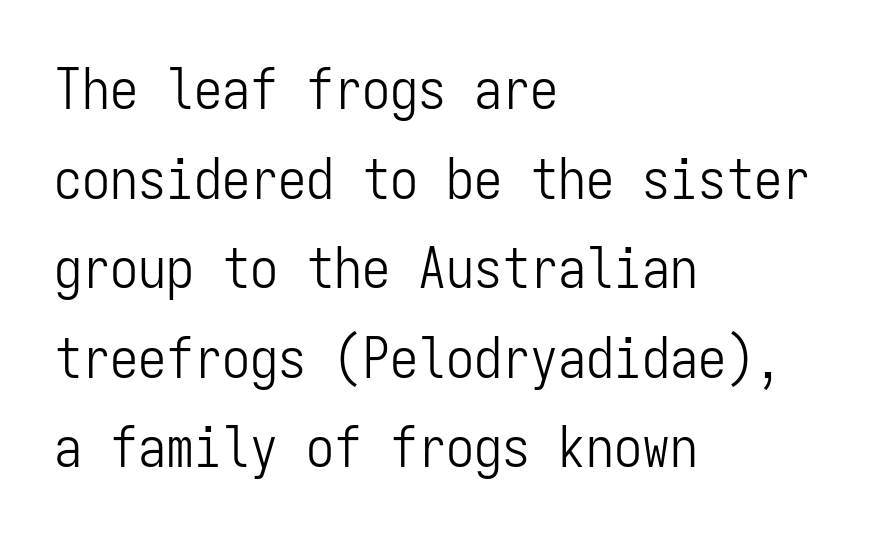
Think of a typewriter: that constant character pitch is what you see here. The setting favours the left margin, as ordinary paragraphs usually do. Descender tails drop into unmarked territory. Interline gaps are of average width in this sample. No chunkiness to these letters — they're not bold.
